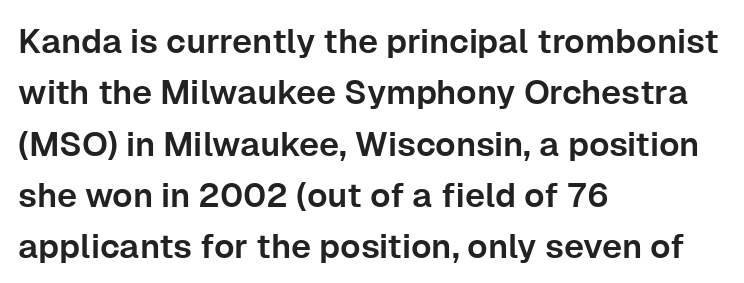
Q: Is the text italic (slanted)? A: No, it is upright.
Q: Is the typeface a serif or a sans-serif typeface? A: Sans-serif.
Q: Is the text underlined? A: No.
Q: How is the paragraph aligned? A: Left-aligned.
Q: Is the spacing between letters normal or unusually wide? A: Normal.
Q: Is the spacing between lines tight, normal or loose? A: Normal.
Q: Width (condensed, normal, or wide)? A: Normal.
Q: Stroke contrast? A: Low.
Q: x-height? A: Medium.
Q: Monospaced? A: No.
